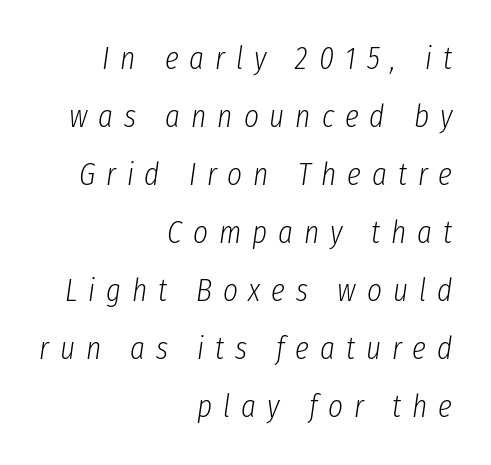
Words float on clear page, feet unadorned. The strokes are not fattened; the text isn't bold. Proportional: the letters do not fall into vertical columns. Typeset ragged left — the right edge is the straight one. You can tell it's italic because the verticals aren't actually vertical.
